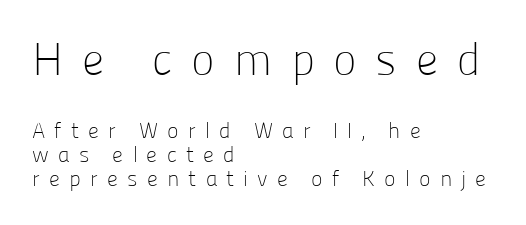
Q: Is the text bold? A: No.
Q: Is the text italic (slanted)? A: No, it is upright.
Q: Is the typeface a serif or a sans-serif typeface? A: Sans-serif.
Q: Is the text underlined? A: No.
Q: How is the paragraph aligned? A: Left-aligned.
Q: Is the spacing between letters normal or unusually wide? A: Unusually wide.
Q: Is the spacing between lines tight, normal or loose? A: Tight.
Q: Which block of text is set in a larger size, the first (top) or the second (bottom)? A: The first (top) one.
Q: Width (condensed, normal, or wide)? A: Normal.
Q: Stroke contrast? A: Low.
Q: x-height? A: Medium.
Q: Monospaced? A: No.
